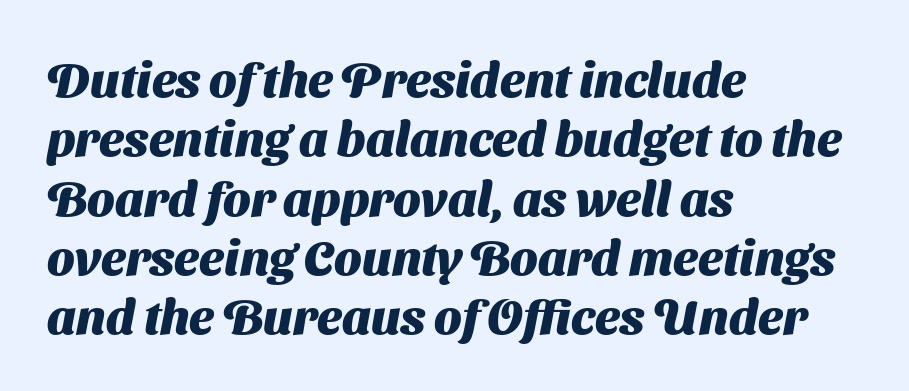
The image shows 49 px heavy sans-serif type; set left-aligned, line spacing 1.21x, normal letter spacing, not underlined; medium stroke contrast and a medium x-height.
